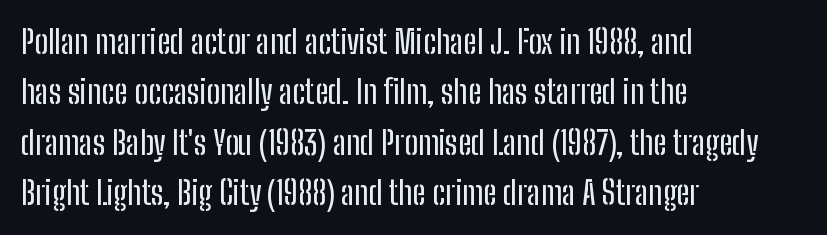
Q: Is the text italic (slanted)? A: No, it is upright.
Q: Is the typeface a serif or a sans-serif typeface? A: Sans-serif.
Q: Is the text underlined? A: No.
Q: How is the paragraph aligned? A: Left-aligned.
Q: Is the spacing between letters normal or unusually wide? A: Normal.
Q: Is the spacing between lines tight, normal or loose? A: Normal.
Q: Width (condensed, normal, or wide)? A: Condensed.
Q: Stroke contrast? A: Low.
Q: x-height? A: Medium.
Q: Monospaced? A: No.
